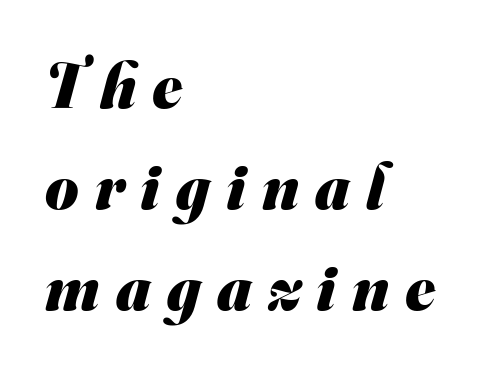
Left-aligned paragraph, ragged on the right. Regarding serifs, this sample does without them. Weight check: bold — yes, fully. The gap between lines stays unmarked. Looks like regular typesetting: each glyph gets only the width it needs. Notice how descenders clear the ascenders below comfortably — that's standard leading.
